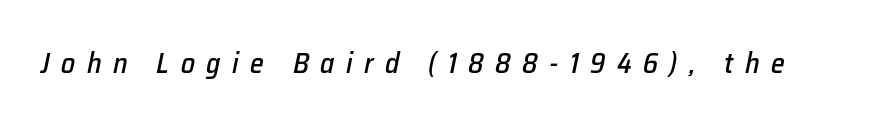
Q: Is the text italic (slanted)? A: Yes, it leans right by about 12 degrees.
Q: Is the text underlined? A: No.
Q: Is the spacing between letters normal or unusually wide? A: Unusually wide.
Q: Width (condensed, normal, or wide)? A: Normal.
Q: Stroke contrast? A: Low.
Q: x-height? A: Medium.
Q: Monospaced? A: No.
